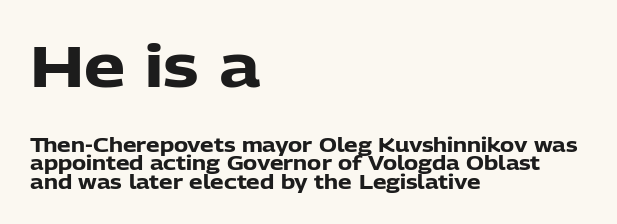
The image shows 58 px heavy sans-serif type, upright; set left-aligned, tight line spacing (0.97x), normal letter spacing, not underlined; the first (top) block is 3.05x larger; low stroke contrast and a medium x-height.
